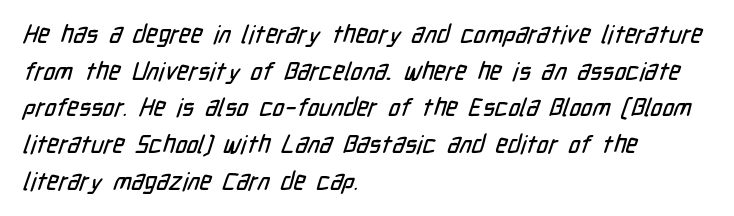
Notice how descenders clear the ascenders below comfortably — that's standard leading. Tracking here is standard; glyphs follow each other at the usual distance. The space directly below the letters is spotless. All the whitespace from short lines collects on the right.
